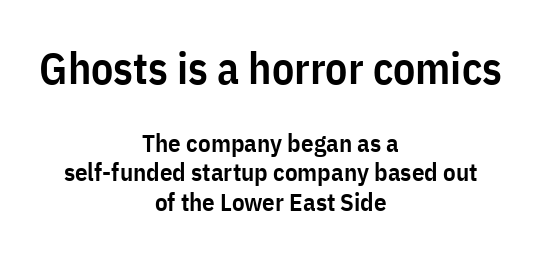
Q: Is the text bold? A: Semi-bold.
Q: Is the text italic (slanted)? A: No, it is upright.
Q: Is the typeface a serif or a sans-serif typeface? A: Sans-serif.
Q: Is the text underlined? A: No.
Q: How is the paragraph aligned? A: Centered.
Q: Is the spacing between letters normal or unusually wide? A: Normal.
Q: Which block of text is set in a larger size, the first (top) or the second (bottom)? A: The first (top) one.
Q: Width (condensed, normal, or wide)? A: Condensed.
Q: Stroke contrast? A: Low.
Q: x-height? A: Medium.
Q: Monospaced? A: No.
